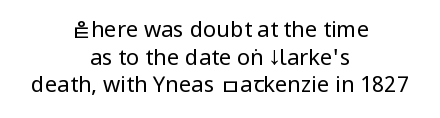
When letters stand straight like this, we call the style roman or upright. Every row of glyphs is offset so its center matches the block's center. The baseline area is clear. Glyph-to-glyph distance matches everyday printed text. Think standard paragraph weight, or any step lighter than that.
